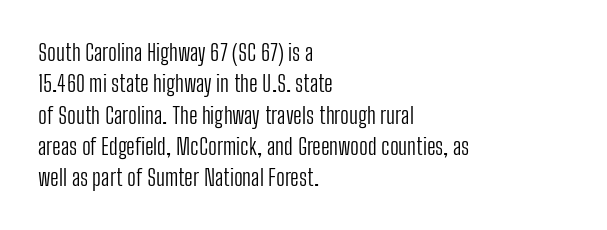
Q: Is the text bold? A: No.
Q: Is the text italic (slanted)? A: No, it is upright.
Q: Is the text underlined? A: No.
Q: How is the paragraph aligned? A: Left-aligned.
Q: Is the spacing between letters normal or unusually wide? A: Normal.
Q: Is the spacing between lines tight, normal or loose? A: Normal.
